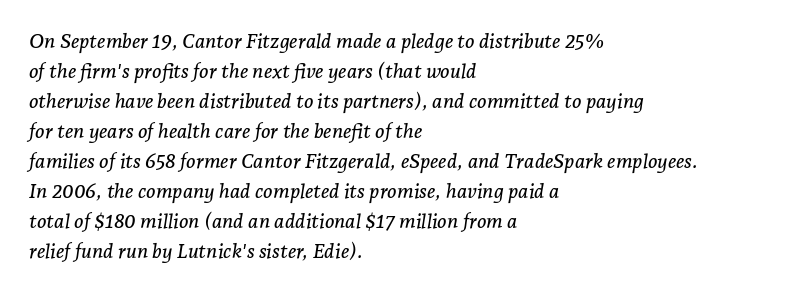
{"italic": "yes", "lean": "right", "slant_degrees": 7, "underline": "no", "align": "left", "line_spacing": "normal", "line_spacing_ratio": 1.5, "letter_spacing": "normal", "letter_spacing_em": 0.0, "glyph_px": 20}
